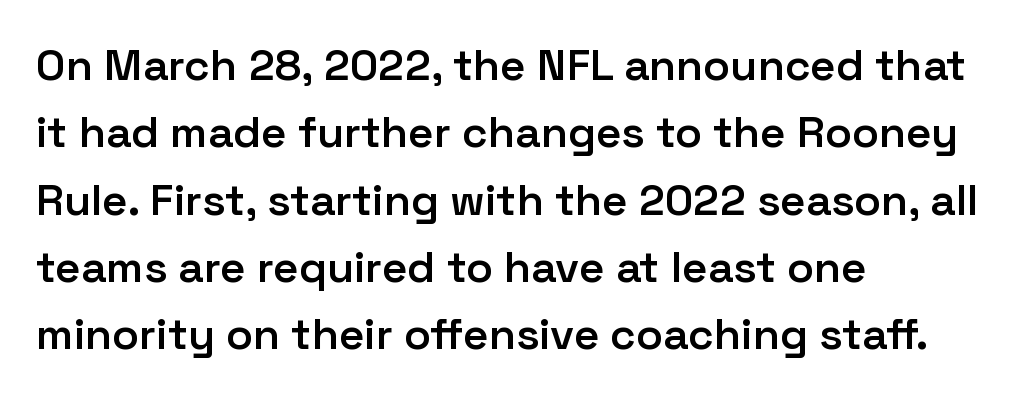
Q: Is the text bold? A: Semi-bold.
Q: Is the text italic (slanted)? A: No, it is upright.
Q: Is the typeface a serif or a sans-serif typeface? A: Sans-serif.
Q: Is the text underlined? A: No.
Q: How is the paragraph aligned? A: Left-aligned.
Q: Is the spacing between letters normal or unusually wide? A: Normal.
Q: Is the spacing between lines tight, normal or loose? A: Normal.
Q: Width (condensed, normal, or wide)? A: Normal.
Q: Stroke contrast? A: Low.
Q: x-height? A: Medium.
Q: Monospaced? A: No.
